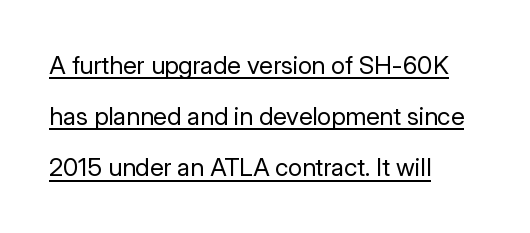
The image shows 25 px text type, upright; set left-aligned, loose line spacing (2.05x), normal letter spacing, underlined.
